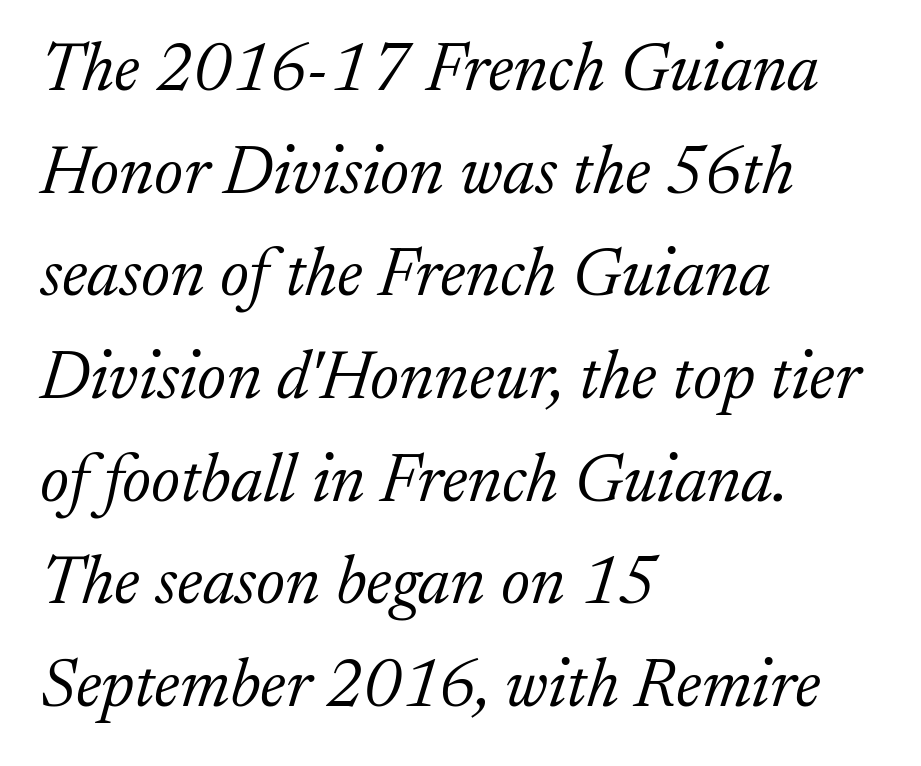
Q: Is the text bold? A: No.
Q: Is the text italic (slanted)? A: Yes, it leans right by about 17 degrees.
Q: Is the typeface a serif or a sans-serif typeface? A: Serif.
Q: Is the text underlined? A: No.
Q: How is the paragraph aligned? A: Left-aligned.
Q: Is the spacing between letters normal or unusually wide? A: Normal.
Q: Is the spacing between lines tight, normal or loose? A: Normal.
Q: Width (condensed, normal, or wide)? A: Normal.
Q: Stroke contrast? A: Low.
Q: x-height? A: Medium.
Q: Monospaced? A: No.
